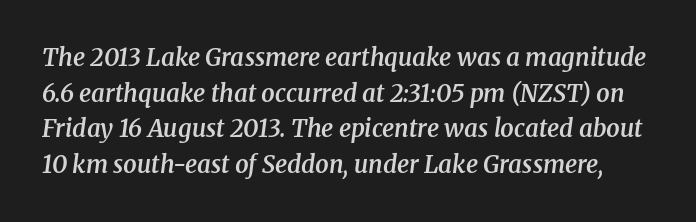
Q: Is the text bold? A: Semi-bold.
Q: Is the text italic (slanted)? A: Yes, it leans right by about 8 degrees.
Q: Is the text underlined? A: No.
Q: Is the spacing between letters normal or unusually wide? A: Normal.
Q: Is the spacing between lines tight, normal or loose? A: Normal.
